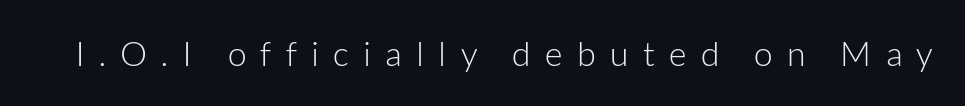
Q: Is the text bold? A: No.
Q: Is the text italic (slanted)? A: No, it is upright.
Q: Is the typeface a serif or a sans-serif typeface? A: Sans-serif.
Q: Is the text underlined? A: No.
Q: Is the spacing between letters normal or unusually wide? A: Unusually wide.
Q: Width (condensed, normal, or wide)? A: Normal.
Q: Stroke contrast? A: Low.
Q: x-height? A: Medium.
Q: Monospaced? A: No.
